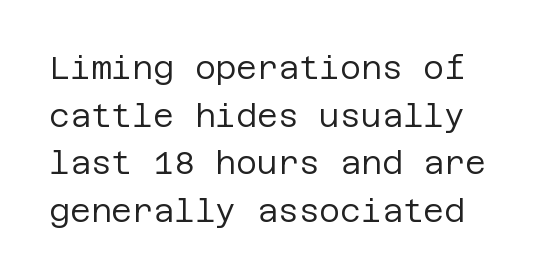
This is sans-serif lettering, the kind often seen on screens and signage. Italic: no, the glyphs are upright roman. Inter-character spacing is left at the font's built-in metrics. Honestly, there is no underline to notice here at all.
